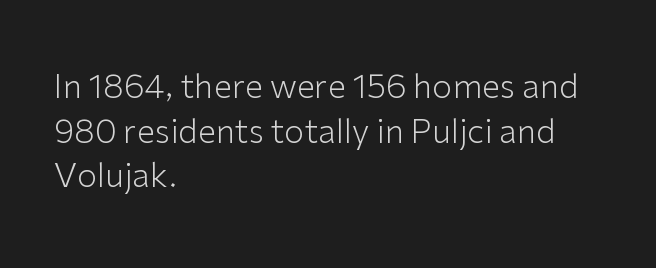
Style check: upright. A typesetter would call this leading conventional body-copy spacing. Is the type heavy? It reads as light-to-regular instead. Does the type have serifs? No, each stem ends abruptly. Compared with typical body copy, the letter spacing here is the same. The paragraph has a hard left edge and a soft right edge.
